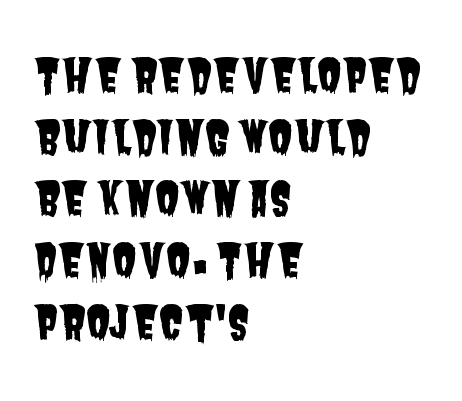
Decoration check: the copy has no underline. In terms of letterform style, serifs are entirely absent. This sample uses plain, unmodified letter spacing. The passage is arranged the way most books set body copy — flush left.
